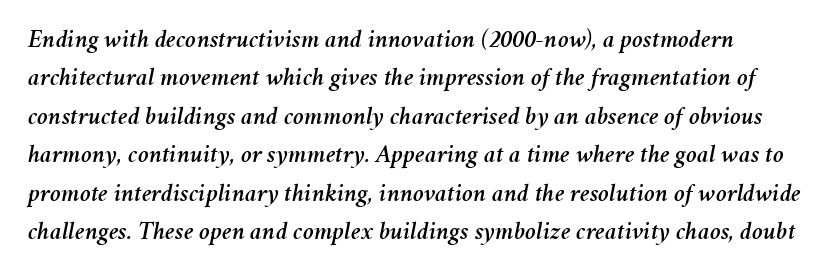
The image shows 26 px text type, italic (leaning right); set normal line spacing (1.48x), normal letter spacing, not underlined.
